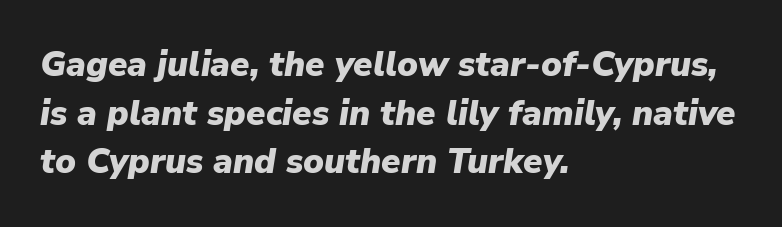
The image shows 35 px heavy type, italic (leaning right); set left-aligned, normal line spacing (1.39x), normal letter spacing, not underlined; low stroke contrast and a medium x-height.
